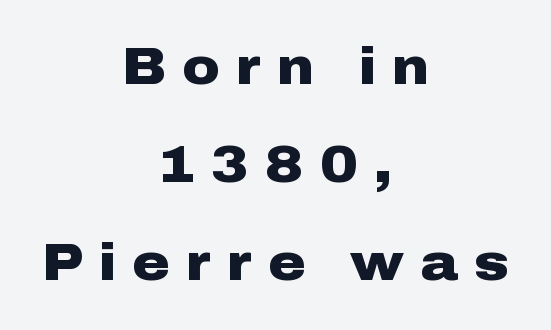
Honestly, there is no underline to notice here at all. Serif or sans? Sans — the stroke terminals are bare. This sample has the flowing, uneven cadence of proportional lettering. Each new line begins a long way beneath the previous one. Neither beginnings nor endings align; midpoints do.
